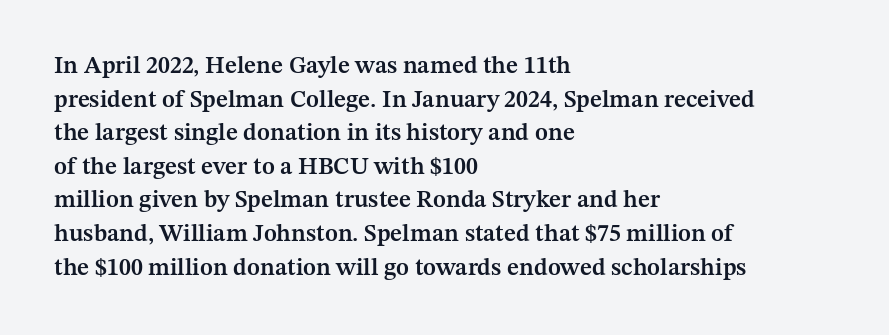
Q: Is the text bold? A: Semi-bold.
Q: Is the text italic (slanted)? A: No, it is upright.
Q: Is the text underlined? A: No.
Q: How is the paragraph aligned? A: Left-aligned.
Q: Is the spacing between letters normal or unusually wide? A: Normal.
Q: Is the spacing between lines tight, normal or loose? A: Normal.
